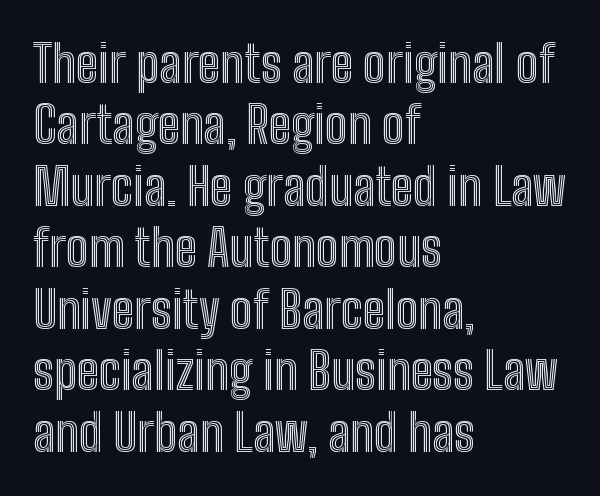
{"italic": "no", "width": "condensed", "x_height": "medium", "monospaced": "no", "underline": "no", "align": "left", "line_spacing_ratio": 1.23, "letter_spacing": "normal", "letter_spacing_em": 0.0, "glyph_px": 50}
